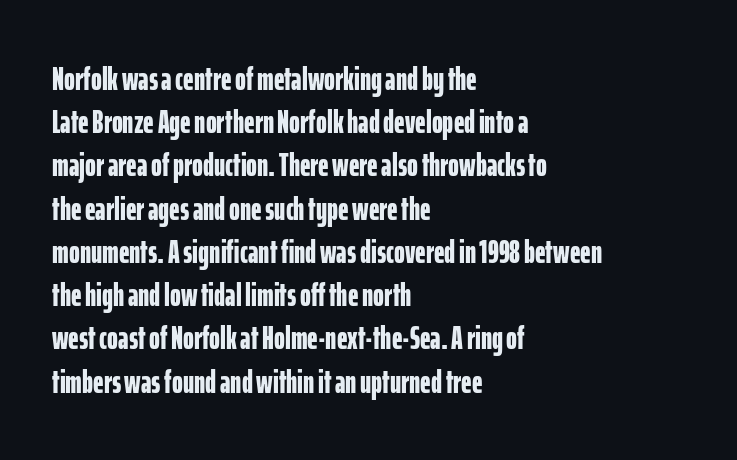
{"serif": "no", "italic": "no", "bold": "yes", "weight": "bold", "width": "condensed", "stroke_contrast": "low", "x_height": "medium", "monospaced": "no", "underline": "no", "align": "left", "line_spacing": "normal", "line_spacing_ratio": 1.31, "letter_spacing": "normal", "letter_spacing_em": 0.0, "glyph_px": 33}
